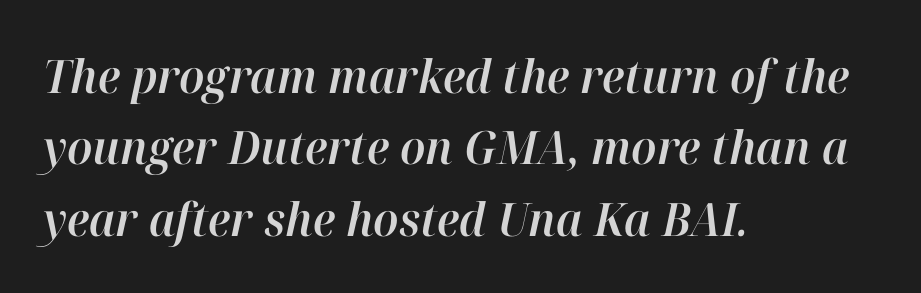
{"italic": "yes", "lean": "right", "slant_degrees": 12, "width": "normal", "stroke_contrast": "high", "x_height": "medium", "monospaced": "no", "underline": "no", "align": "left", "line_spacing": "normal", "line_spacing_ratio": 1.55, "letter_spacing": "normal", "letter_spacing_em": 0.0, "glyph_px": 46}
